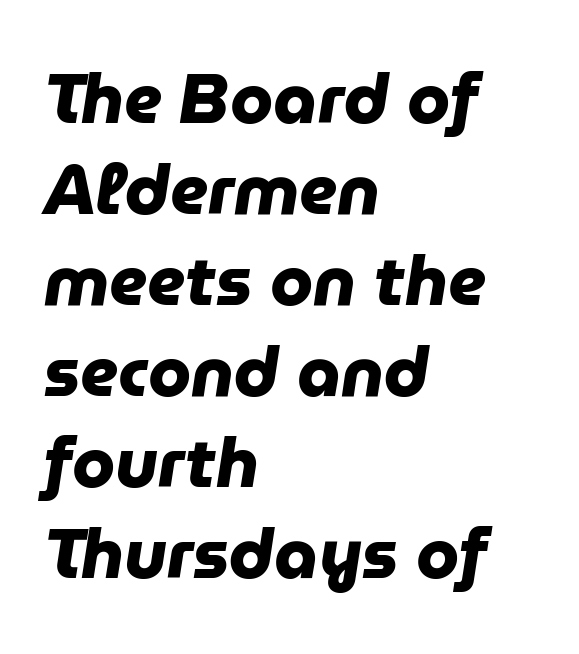
{"serif": "no", "bold": "yes", "weight": "heavy", "width": "normal", "stroke_contrast": "low", "x_height": "medium", "monospaced": "no", "underline": "no", "align": "left", "line_spacing": "normal", "line_spacing_ratio": 1.32, "letter_spacing": "normal", "letter_spacing_em": 0.0, "glyph_px": 69}
